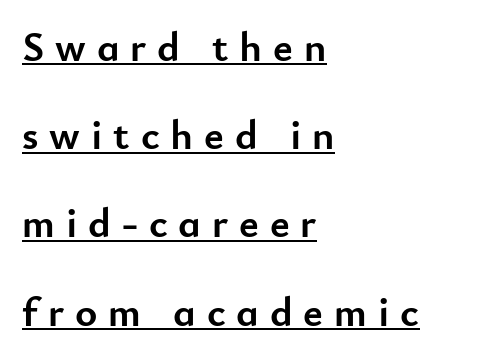
{"serif": "no", "italic": "no", "bold": "yes", "weight": "semibold", "width": "normal", "stroke_contrast": "low", "x_height": "small", "monospaced": "no", "underline": "yes", "align": "left", "line_spacing": "loose", "line_spacing_ratio": 2.1, "letter_spacing": "wide", "letter_spacing_em": 0.26, "glyph_px": 42}
